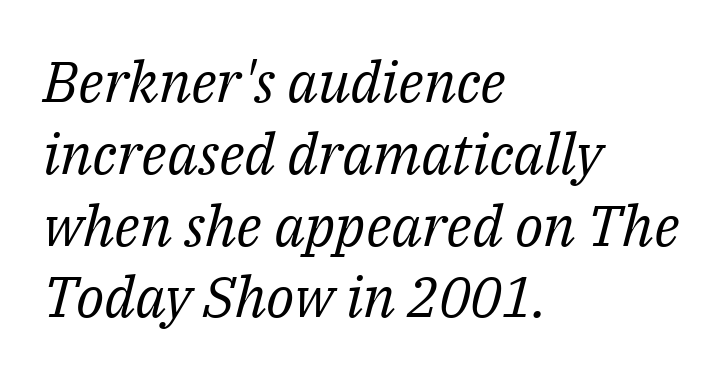
Notice how descenders clear the ascenders below comfortably — that's standard leading. Honestly, there is no underline to notice here at all. Note: serifs present on the glyphs. Glyph-to-glyph distance matches everyday printed text. Weight: not bold — regular or lighter. Think of a printed novel: that variable character pitch is what you see here.
